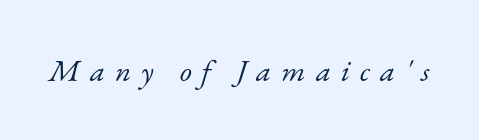
{"serif": "yes", "italic": "yes", "lean": "right", "slant_degrees": 17, "bold": "no", "weight": "light", "width": "normal", "stroke_contrast": "low", "x_height": "small", "monospaced": "no", "underline": "no", "letter_spacing": "wide", "letter_spacing_em": 0.32, "glyph_px": 31}
